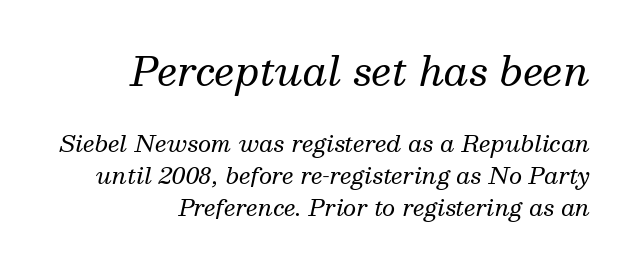
What kind of face is this? One with serifs. These lines sit exactly where default settings would place them. An italicized treatment has been applied to the whole sample. Descender tails drop into unmarked territory. You get the large type first, then a drop to smaller type. The passage shown is not bold in any degree.
